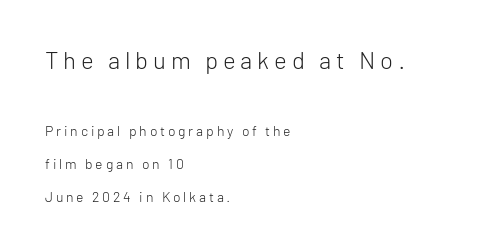
The image shows 24 px text type, upright; set left-aligned, loose line spacing (2.39x), unusually wide letter spacing (+0.2 em), not underlined; the first (top) block is 1.71x larger.
